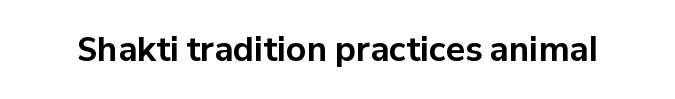
Do the characters align in a grid? No, the font is proportional. The strokes are fattened all the way to bold. The specimen omits any rule beneath the text block's lines. Words appear dense and cohesive because spacing is normal.
